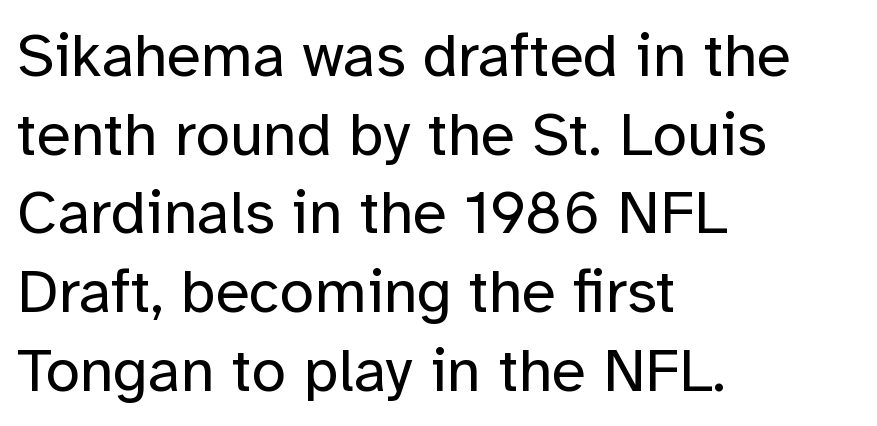
The image shows 62 px regular-weight sans-serif type, upright; set left-aligned, normal line spacing (1.27x), normal letter spacing, not underlined; low stroke contrast and a medium x-height.
